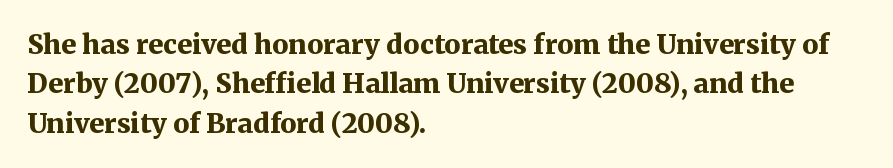
The image shows 27 px bold type, upright; set left-aligned, normal line spacing (1.46x), normal letter spacing, not underlined.
